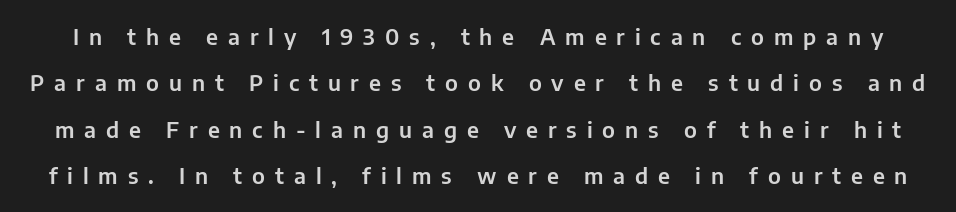
The image shows 22 px text type, upright; set loose line spacing (2.11x), unusually wide letter spacing (+0.45 em), not underlined.
